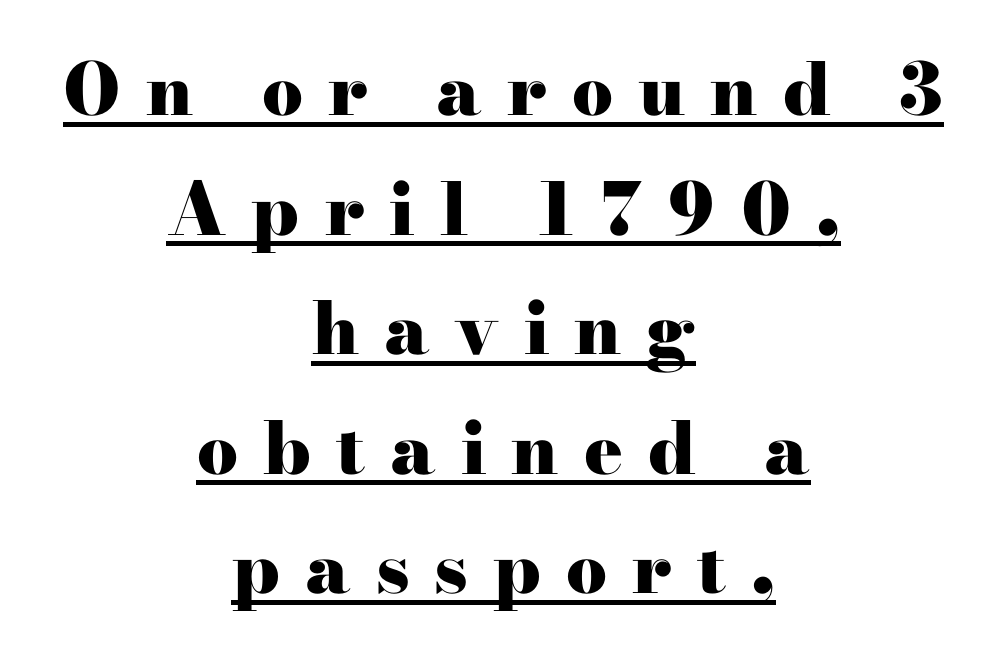
{"serif": "yes", "italic": "no", "bold": "yes", "weight": "heavy", "width": "wide", "stroke_contrast": "high", "x_height": "small", "monospaced": "no", "underline": "yes", "align": "center", "line_spacing": "normal", "line_spacing_ratio": 1.66, "letter_spacing": "wide", "letter_spacing_em": 0.35, "glyph_px": 72}
